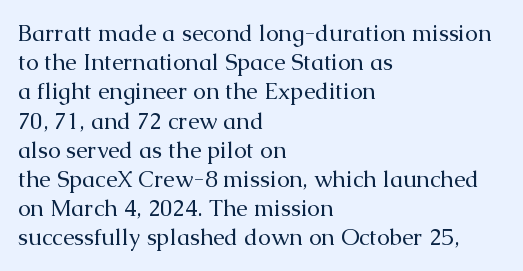
Nothing unusual about the tracking: characters are spaced as the font intends. Caption: multi-line text, flush left, ragged right. How would I describe the line gaps? Plain and ordinary. Unbolded letterforms with no extra heft.
